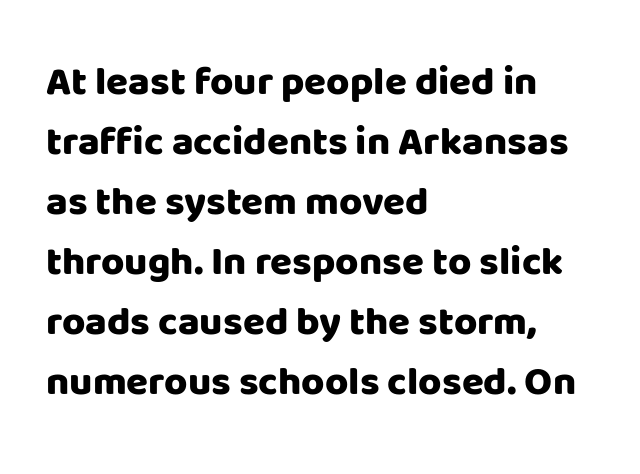
The baseline area is clear. What's the leading like? Ordinary, nothing unusual. Note: no serifs on the glyphs. Is this a fixed-width face? No — the glyphs have proportional, varying widths. The paragraph shown leans on its left margin. The specimen reads as upright at a glance.
